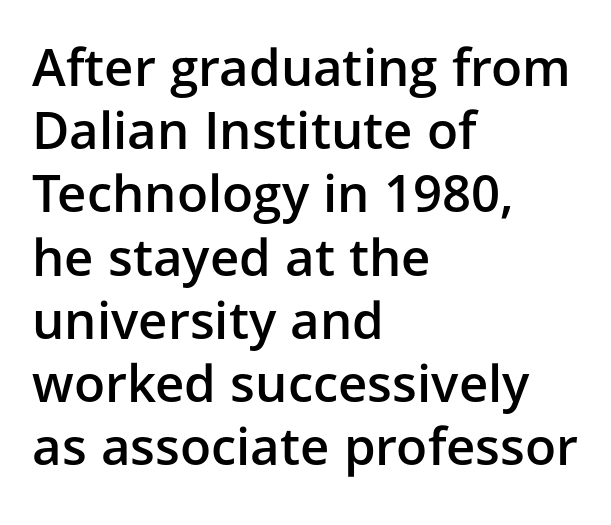
The image shows 51 px semibold sans-serif type, upright; set left-aligned, line spacing 1.24x, normal letter spacing, not underlined; low stroke contrast and a medium x-height.
